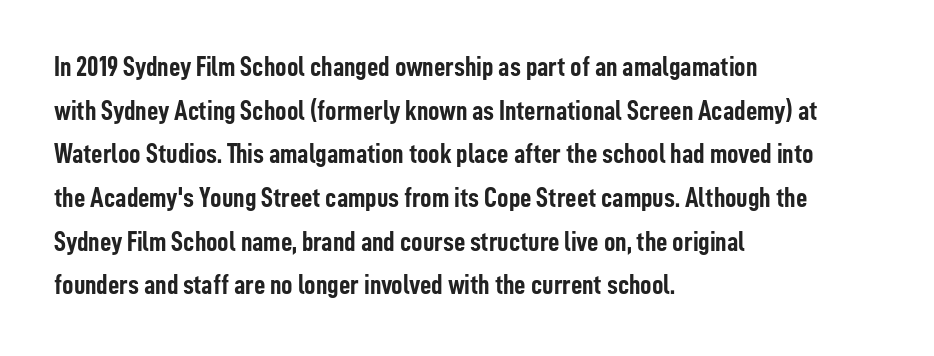
The letters advance in unequal steps, a hallmark of proportional type. Descenders are the only things crossing below the line. The horizontal fit of the characters is conventional and even. Notice how thick the strokes are: this is what a full bold looks like. The compositor pushed each line to the left boundary.
